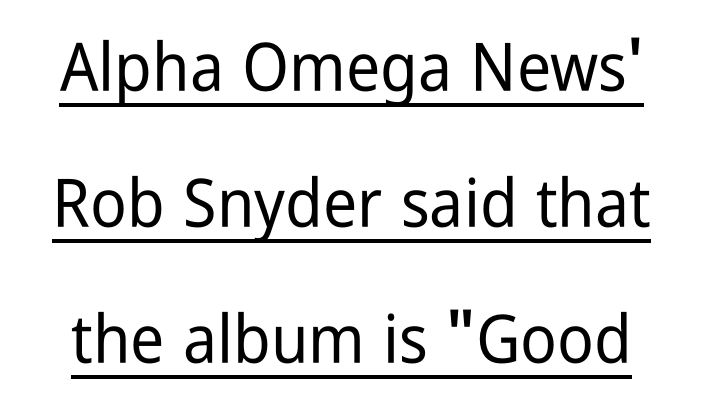
{"serif": "no", "italic": "no", "width": "condensed", "stroke_contrast": "low", "x_height": "medium", "monospaced": "no", "underline": "yes", "line_spacing": "loose", "line_spacing_ratio": 2.03, "letter_spacing": "normal", "letter_spacing_em": 0.0, "glyph_px": 67}
